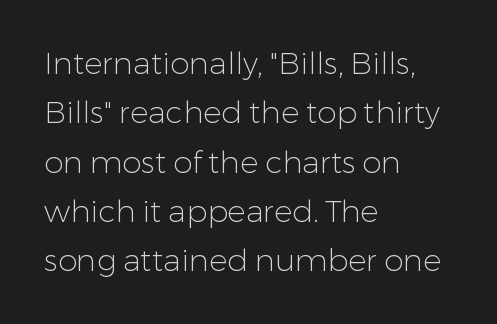
Q: Is the text bold? A: No.
Q: Is the text italic (slanted)? A: No, it is upright.
Q: Is the typeface a serif or a sans-serif typeface? A: Sans-serif.
Q: Is the text underlined? A: No.
Q: How is the paragraph aligned? A: Left-aligned.
Q: Is the spacing between letters normal or unusually wide? A: Normal.
Q: Is the spacing between lines tight, normal or loose? A: Normal.
Q: Width (condensed, normal, or wide)? A: Normal.
Q: Stroke contrast? A: Low.
Q: x-height? A: Medium.
Q: Monospaced? A: No.
